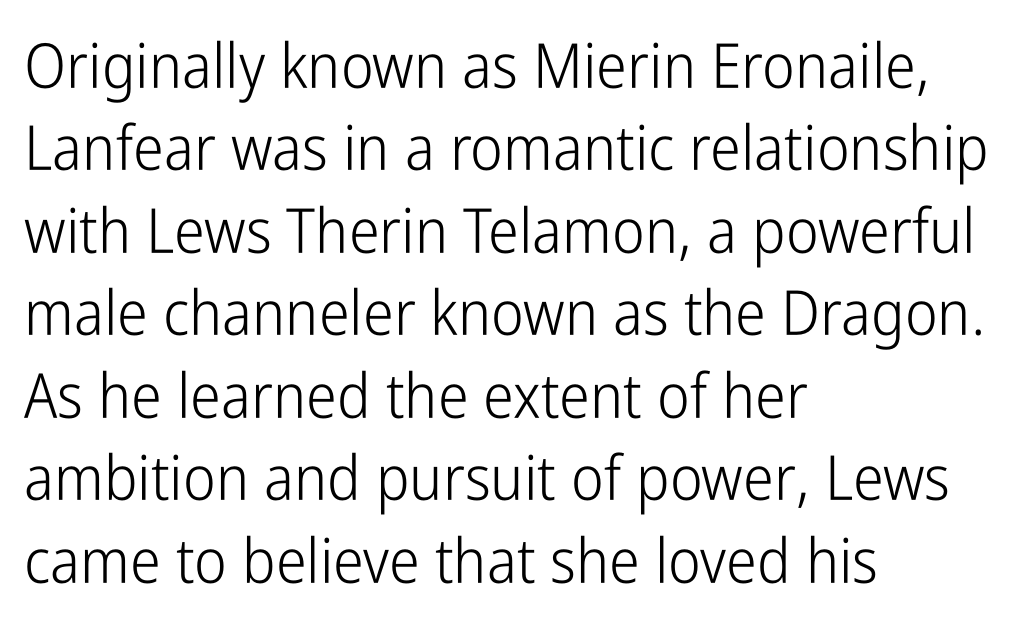
{"serif": "no", "italic": "no", "bold": "no", "weight": "light", "width": "condensed", "stroke_contrast": "low", "x_height": "medium", "monospaced": "no", "underline": "no", "align": "left", "line_spacing": "normal", "line_spacing_ratio": 1.33, "letter_spacing": "normal", "letter_spacing_em": 0.0, "glyph_px": 62}
